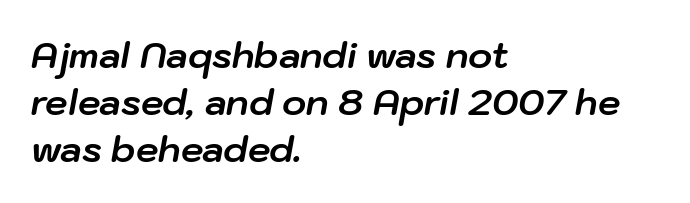
Q: Is the text bold? A: Yes.
Q: Is the text italic (slanted)? A: Yes, it leans right by about 10 degrees.
Q: Is the text underlined? A: No.
Q: How is the paragraph aligned? A: Left-aligned.
Q: Is the spacing between letters normal or unusually wide? A: Normal.
Q: Is the spacing between lines tight, normal or loose? A: Normal.
Q: Width (condensed, normal, or wide)? A: Normal.
Q: Stroke contrast? A: Low.
Q: x-height? A: Medium.
Q: Monospaced? A: No.
